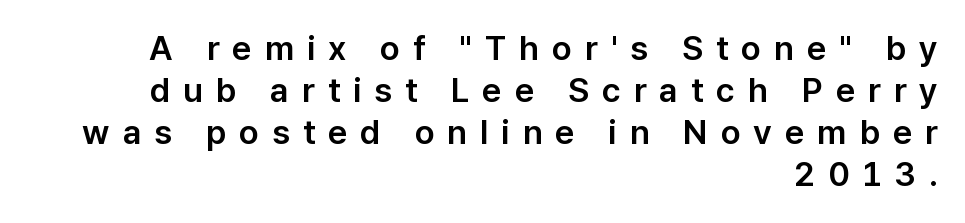
The foot of each line stays bare and open. Notice how the stems are strictly vertical — no italics here. Compared with typical body copy, the letter spacing here is much looser. The typeface chosen for these lines omits serifs. Proportional: the letters do not fall into vertical columns. All the whitespace from short lines collects on the left.
